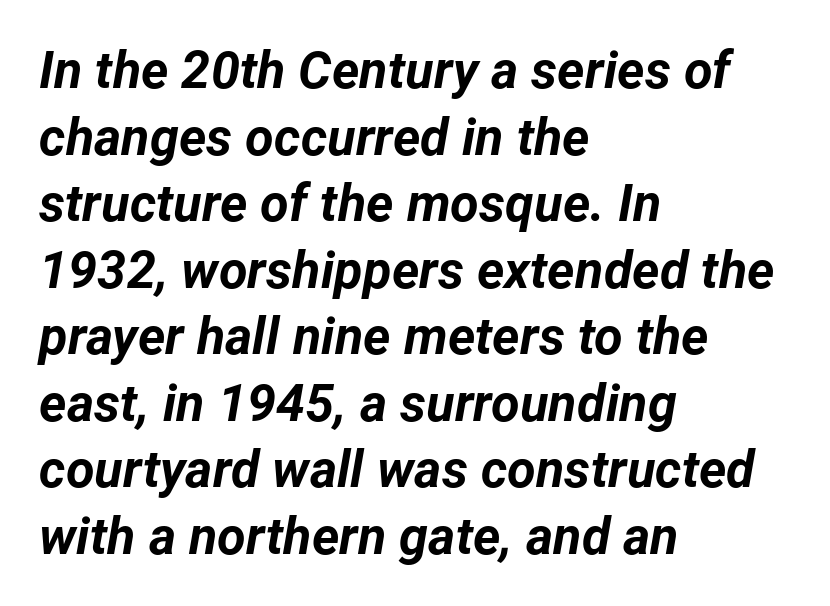
{"italic": "yes", "lean": "right", "slant_degrees": 12, "bold": "yes", "weight": "bold", "width": "normal", "stroke_contrast": "low", "x_height": "medium", "monospaced": "no", "underline": "no", "align": "left", "line_spacing": "normal", "line_spacing_ratio": 1.28, "letter_spacing": "normal", "letter_spacing_em": 0.0, "glyph_px": 52}
